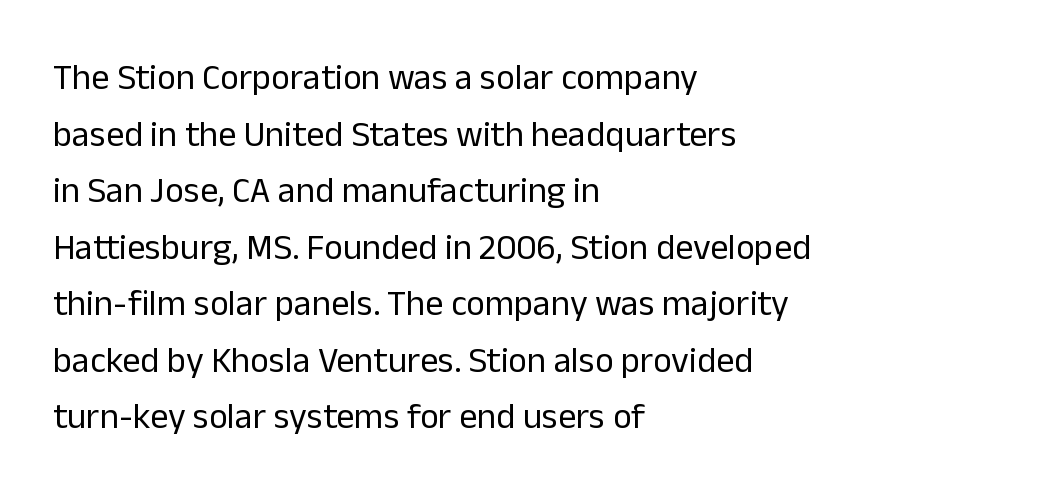
The image shows 36 px regular-weight sans-serif type, upright; set left-aligned, normal line spacing (1.57x), normal letter spacing, not underlined; low stroke contrast and a medium x-height.
